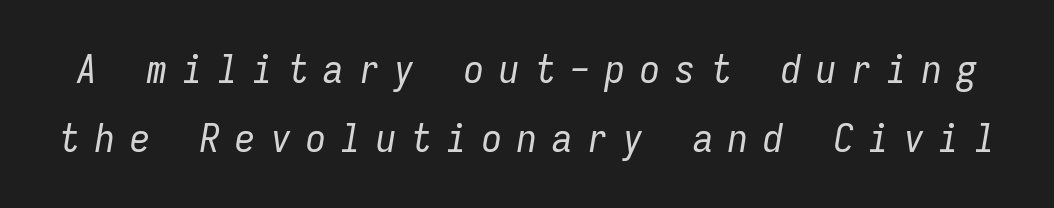
Lines of text with bare space underneath. Substantial extra tracking has been applied to these lines. Compared with a typical body face, this is equally light or lighter still. Do the characters align in a grid? Yes, the font is monospaced. The letters are slanted; this is an italic face.
